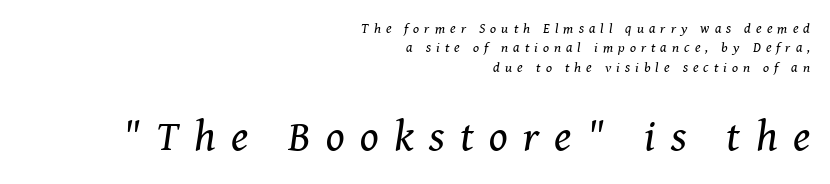
The image shows 43 px regular-weight serif type, italic (leaning right); set right-aligned, normal line spacing (1.38x), unusually wide letter spacing (+0.36 em), not underlined; the second (bottom) block is 3.07x larger; medium stroke contrast and a medium x-height.
